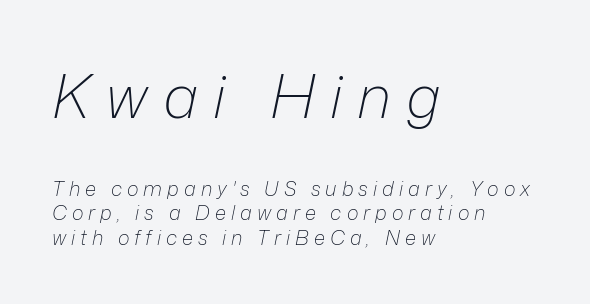
{"italic": "yes", "lean": "right", "slant_degrees": 12, "bold": "no", "weight": "light", "width": "normal", "stroke_contrast": "low", "x_height": "medium", "monospaced": "no", "underline": "no", "align": "left", "line_spacing_ratio": 1.23, "letter_spacing": "wide", "letter_spacing_em": 0.25, "larger_block": "first", "size_ratio": 3.0, "glyph_px": 60}
